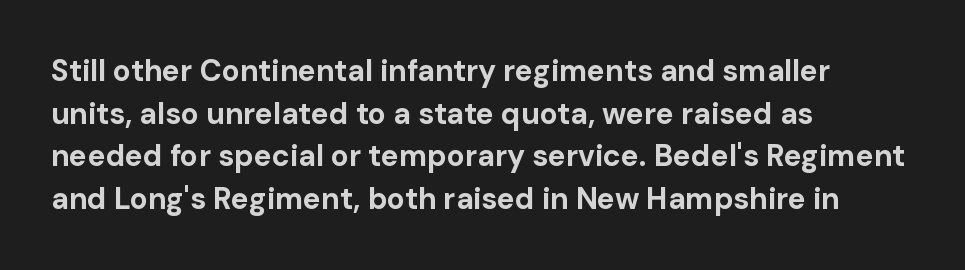
The image shows 30 px bold sans-serif type, upright; set left-aligned, normal line spacing (1.42x), normal letter spacing, not underlined; low stroke contrast and a medium x-height.
